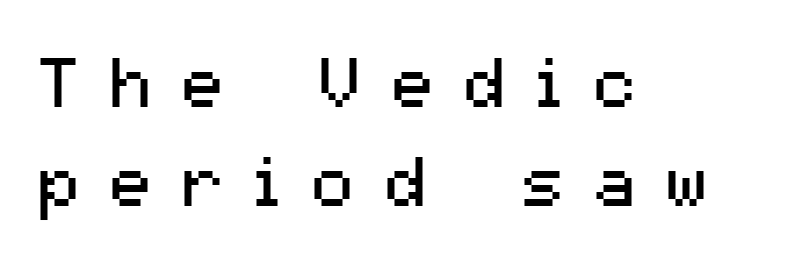
{"serif": "no", "italic": "no", "bold": "no", "weight": "regular", "width": "normal", "stroke_contrast": "medium", "x_height": "medium", "monospaced": "no", "underline": "no", "align": "left", "line_spacing": "normal", "line_spacing_ratio": 1.41, "letter_spacing": "wide", "letter_spacing_em": 0.43, "glyph_px": 70}
